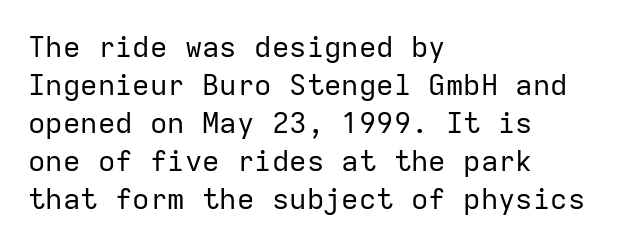
The type family on display is of the sans-serif kind. Note the uniform advance width — an 'i' takes as much space as an 'm'. Which margin do the lines hug? The left one — the right edge is uneven. Counters stay open thanks to moderate or lighter strokes.
